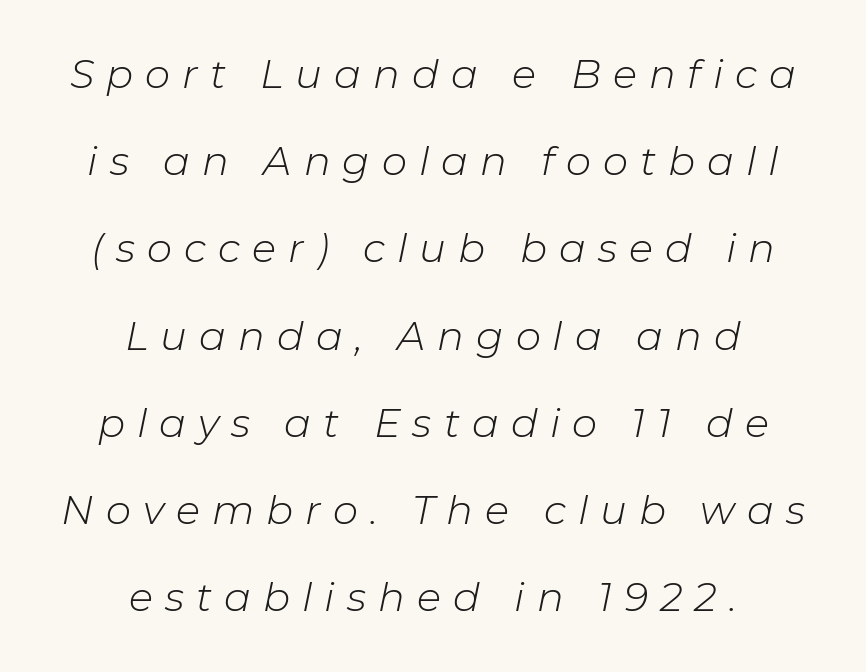
Q: Is the text bold? A: No.
Q: Is the text italic (slanted)? A: Yes, it leans right by about 11 degrees.
Q: Is the text underlined? A: No.
Q: How is the paragraph aligned? A: Centered.
Q: Is the spacing between letters normal or unusually wide? A: Unusually wide.
Q: Is the spacing between lines tight, normal or loose? A: Loose.
Q: Width (condensed, normal, or wide)? A: Normal.
Q: Stroke contrast? A: Low.
Q: x-height? A: Medium.
Q: Monospaced? A: No.
